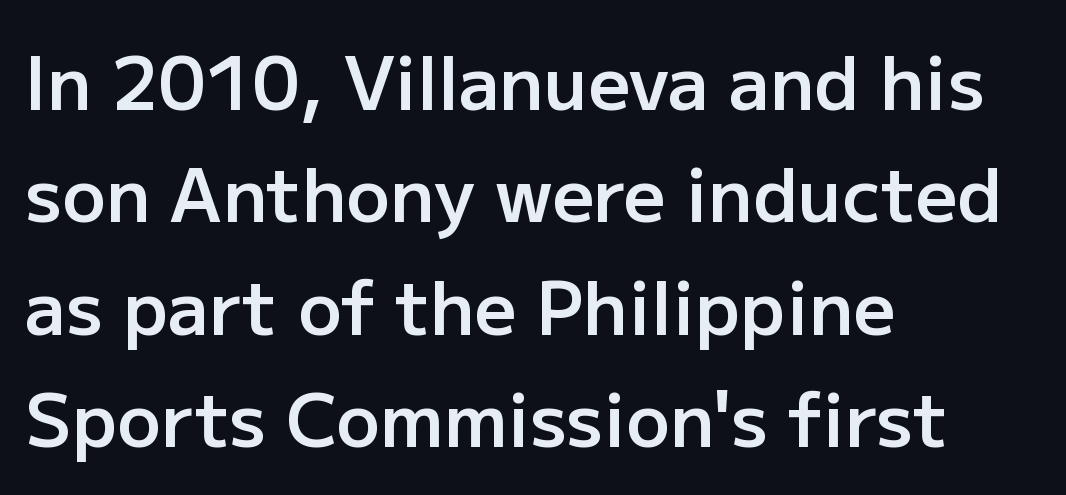
{"serif": "no", "italic": "no", "bold": "semi", "weight": "semibold", "width": "normal", "stroke_contrast": "low", "x_height": "medium", "monospaced": "no", "underline": "no", "align": "left", "line_spacing": "normal", "line_spacing_ratio": 1.54, "letter_spacing": "normal", "letter_spacing_em": 0.0, "glyph_px": 73}
